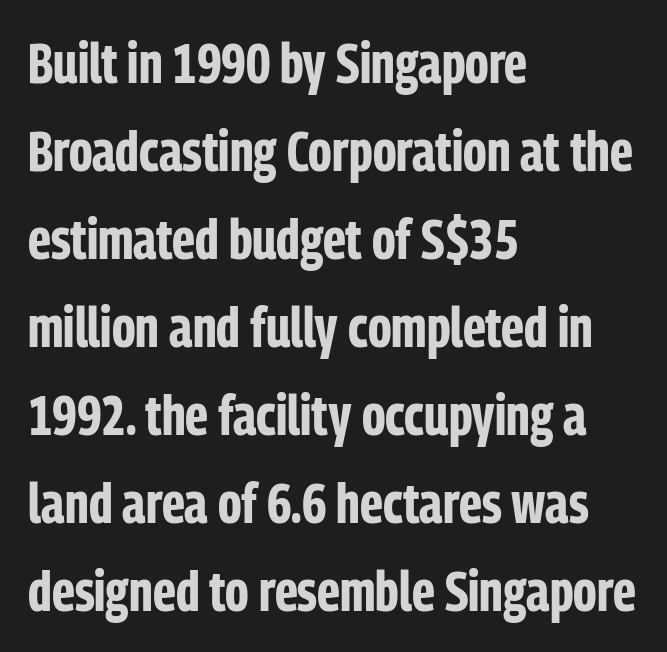
The image shows 56 px bold, condensed sans-serif type, upright; set left-aligned, normal line spacing (1.57x), normal letter spacing, not underlined; low stroke contrast and a medium x-height.
